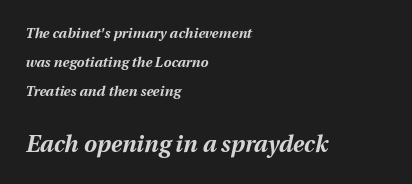
The image shows 23 px bold type, italic (leaning right); set left-aligned, loose line spacing (2.07x), normal letter spacing, not underlined; the second (bottom) block is 1.64x larger.
